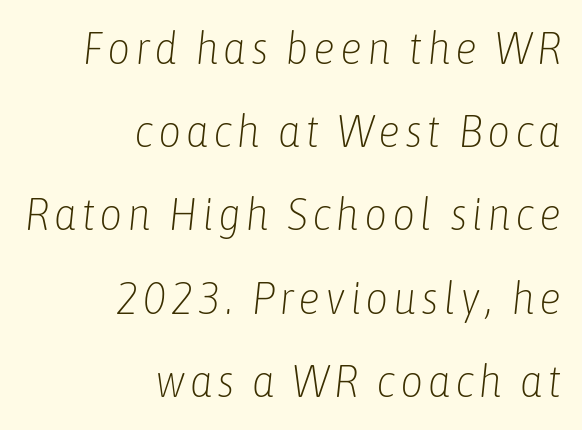
Style check: oblique. Underline: absent. This sample has the flowing, uneven cadence of proportional lettering. Is this a heavy cut? Hardly; it is regular or lighter.
